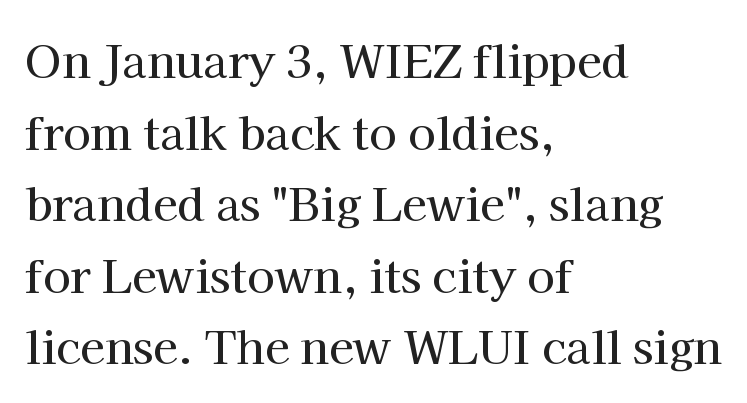
Check where the strokes stop: tiny serifs finish them off. Words appear dense and cohesive because spacing is normal. The lines are quadded left. Each row of text sits above clean, open space. These lines are rendered in a variable-pitch font.
